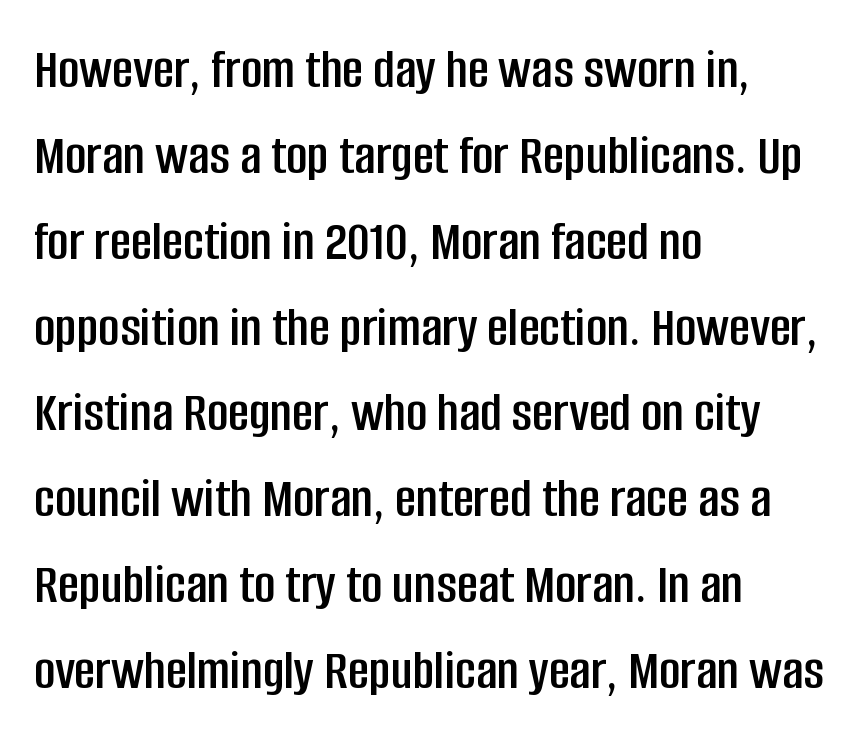
The image shows 58 px condensed sans-serif type, upright; set left-aligned, normal line spacing (1.48x), normal letter spacing, not underlined; low stroke contrast and a large x-height.
